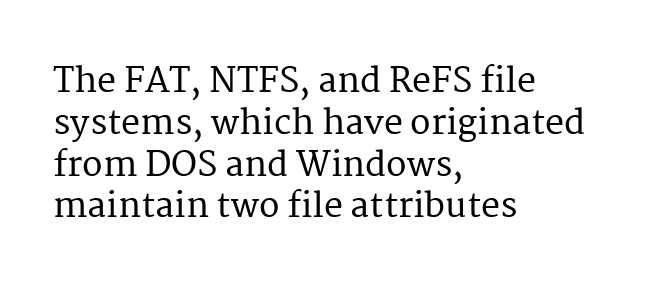
The image shows 34 px serif type, upright; set left-aligned, line spacing 1.23x, normal letter spacing, not underlined; medium stroke contrast and a medium x-height.
